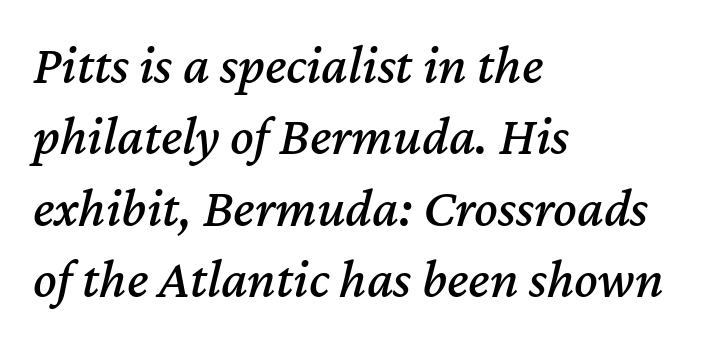
Q: Is the text italic (slanted)? A: Yes, it leans right by about 12 degrees.
Q: Is the text underlined? A: No.
Q: How is the paragraph aligned? A: Left-aligned.
Q: Is the spacing between letters normal or unusually wide? A: Normal.
Q: Is the spacing between lines tight, normal or loose? A: Normal.
Q: Width (condensed, normal, or wide)? A: Normal.
Q: Stroke contrast? A: Medium.
Q: x-height? A: Medium.
Q: Monospaced? A: No.
